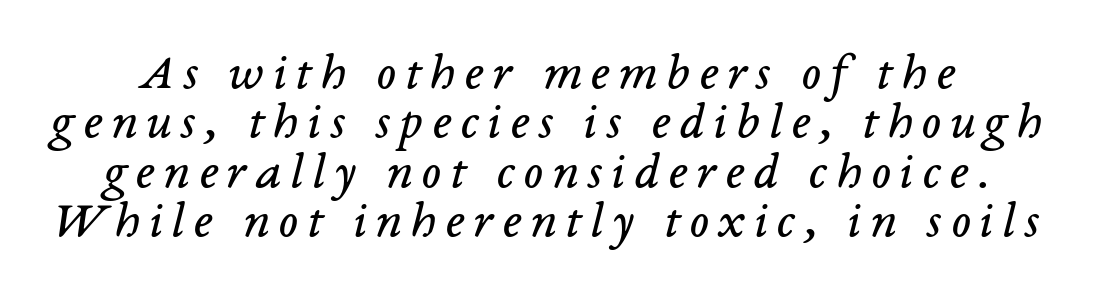
The image shows 52 px regular-weight serif type, italic (leaning right); set tight line spacing (0.95x), not underlined; low stroke contrast and a medium x-height.
